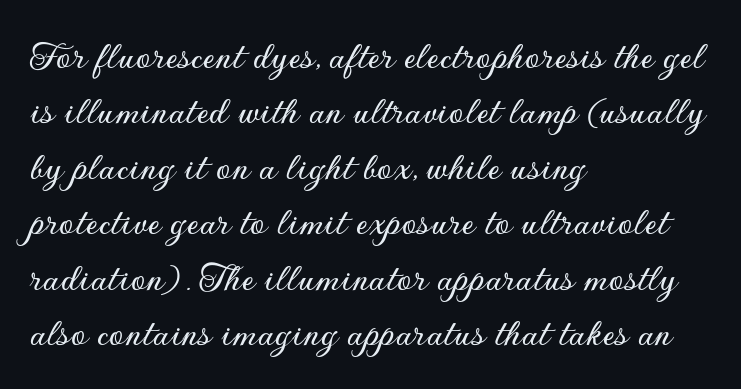
The image shows 42 px sans-serif type; set left-aligned, normal line spacing (1.32x), normal letter spacing, not underlined; low stroke contrast and a small x-height.
